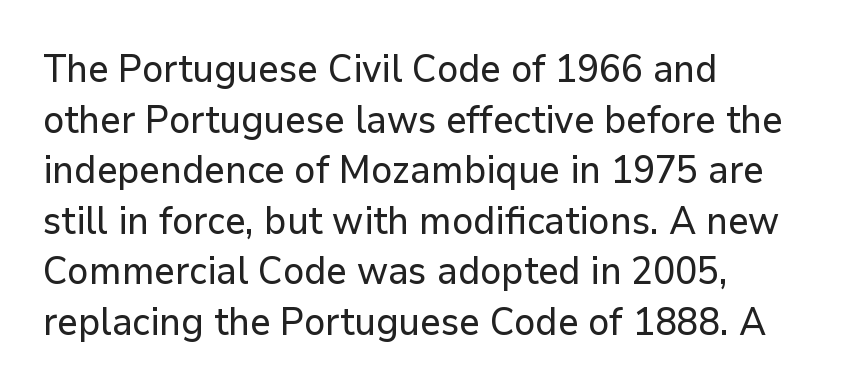
Q: Is the text italic (slanted)? A: No, it is upright.
Q: Is the typeface a serif or a sans-serif typeface? A: Sans-serif.
Q: Is the text underlined? A: No.
Q: How is the paragraph aligned? A: Left-aligned.
Q: Is the spacing between letters normal or unusually wide? A: Normal.
Q: Is the spacing between lines tight, normal or loose? A: Normal.
Q: Width (condensed, normal, or wide)? A: Normal.
Q: Stroke contrast? A: Low.
Q: x-height? A: Medium.
Q: Monospaced? A: No.
